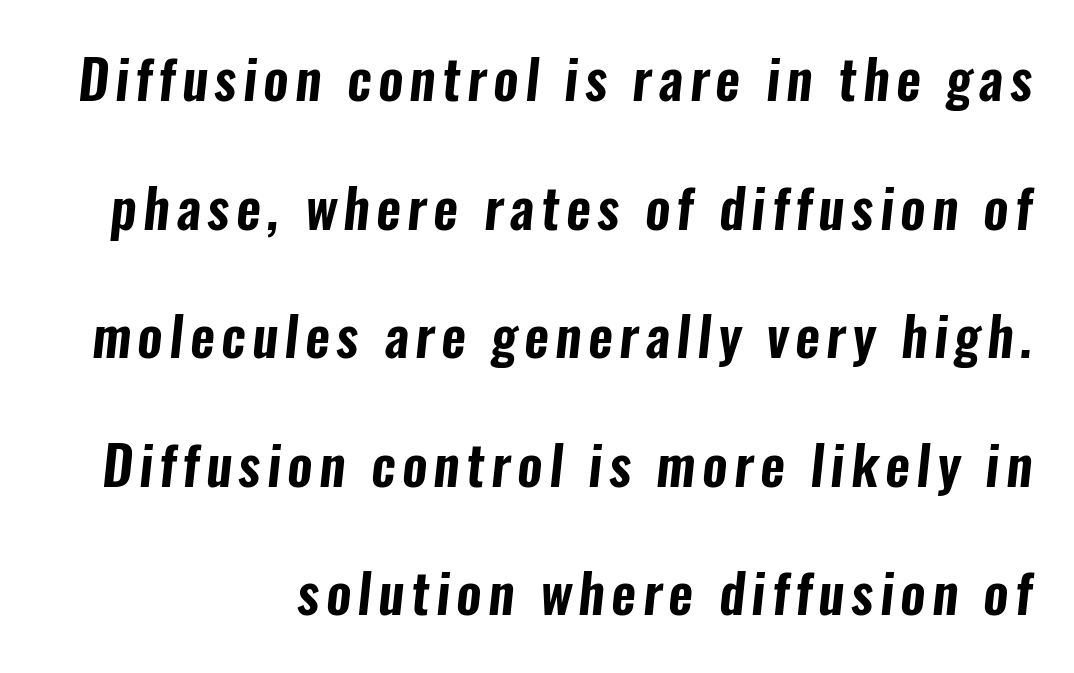
Q: Is the typeface a serif or a sans-serif typeface? A: Sans-serif.
Q: Is the text underlined? A: No.
Q: How is the paragraph aligned? A: Right-aligned.
Q: Is the spacing between lines tight, normal or loose? A: Loose.
Q: Width (condensed, normal, or wide)? A: Condensed.
Q: Stroke contrast? A: Low.
Q: x-height? A: Medium.
Q: Monospaced? A: No.
